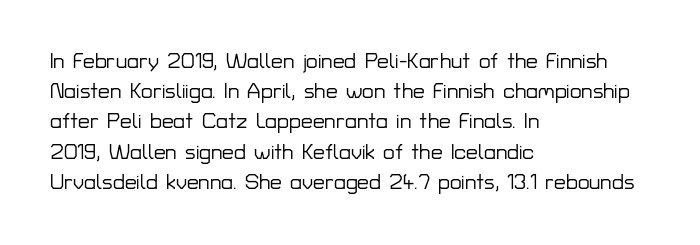
The image shows 21 px text type, upright; set left-aligned, normal line spacing (1.44x), normal letter spacing, not underlined.
